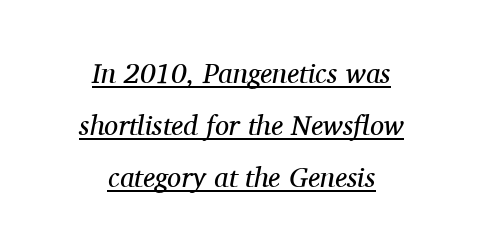
Q: Is the text bold? A: No.
Q: Is the text italic (slanted)? A: Yes, it leans right by about 11 degrees.
Q: Is the typeface a serif or a sans-serif typeface? A: Serif.
Q: Is the text underlined? A: Yes.
Q: How is the paragraph aligned? A: Centered.
Q: Is the spacing between letters normal or unusually wide? A: Normal.
Q: Width (condensed, normal, or wide)? A: Normal.
Q: Stroke contrast? A: Medium.
Q: x-height? A: Medium.
Q: Monospaced? A: No.
